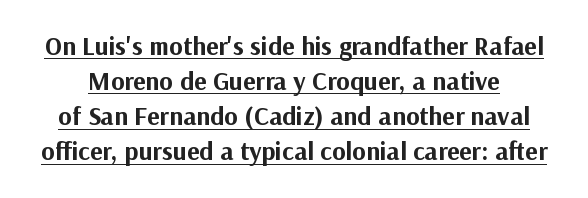
Q: Is the text bold? A: Yes.
Q: Is the text italic (slanted)? A: No, it is upright.
Q: Is the text underlined? A: Yes.
Q: Is the spacing between letters normal or unusually wide? A: Normal.
Q: Is the spacing between lines tight, normal or loose? A: Normal.
